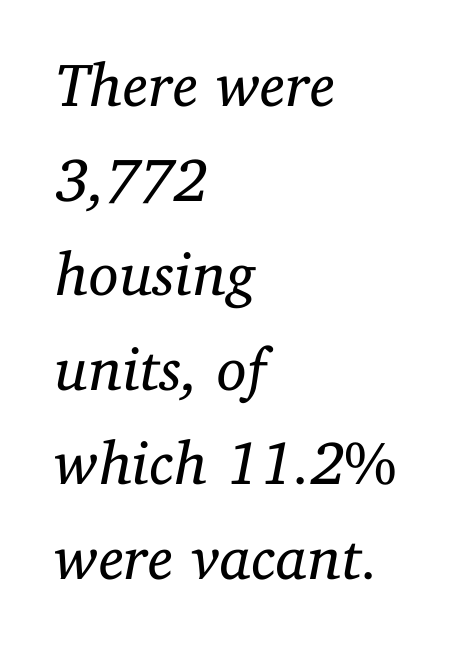
Q: Is the text bold? A: No.
Q: Is the text italic (slanted)? A: Yes, it leans right by about 11 degrees.
Q: Is the typeface a serif or a sans-serif typeface? A: Serif.
Q: Is the text underlined? A: No.
Q: How is the paragraph aligned? A: Left-aligned.
Q: Is the spacing between letters normal or unusually wide? A: Normal.
Q: Is the spacing between lines tight, normal or loose? A: Normal.
Q: Width (condensed, normal, or wide)? A: Normal.
Q: Stroke contrast? A: Low.
Q: x-height? A: Medium.
Q: Monospaced? A: No.
